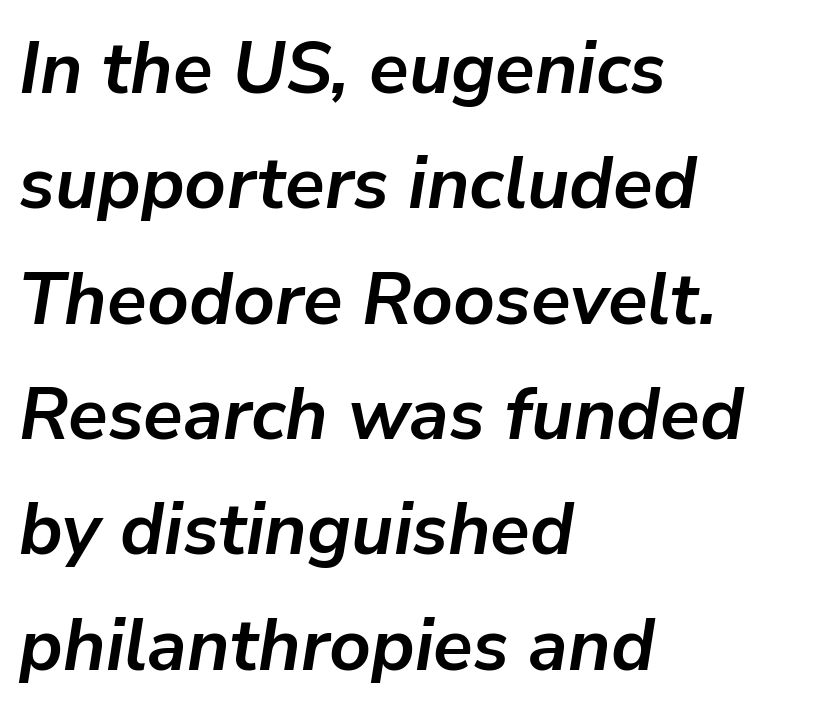
Letters rest on an invisible, unmarked baseline. The passage shown leans; its letterforms are oblique. The rendering uses natural spacing where letterforms have individual widths. Visually the block forms a straight wall on the left and a jagged coastline on the right.
